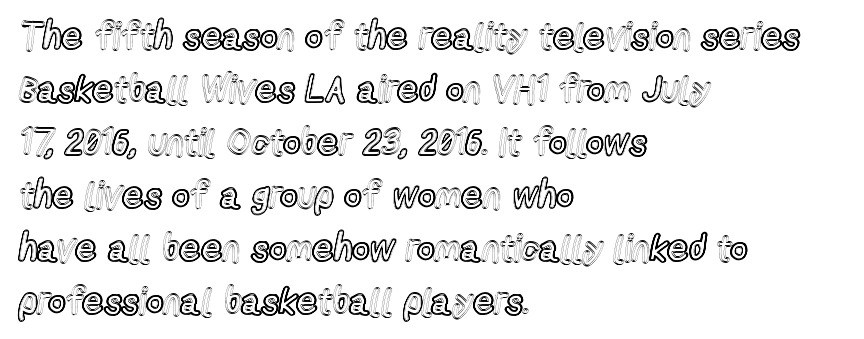
Look at the tracking — it's just the regular setting, nothing added. The strip under each line holds only bare page. Here the designer chose a conventional face with non-uniform glyph widths. Line beginnings align vertically; line endings do not.
